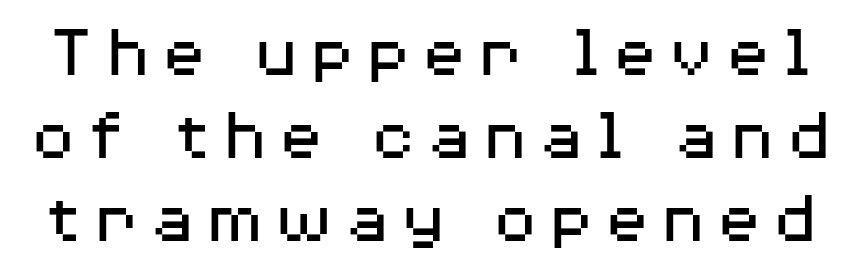
The image shows 76 px regular-weight, wide sans-serif type, upright; set tight line spacing (1.09x), not underlined; medium stroke contrast and a medium x-height.
